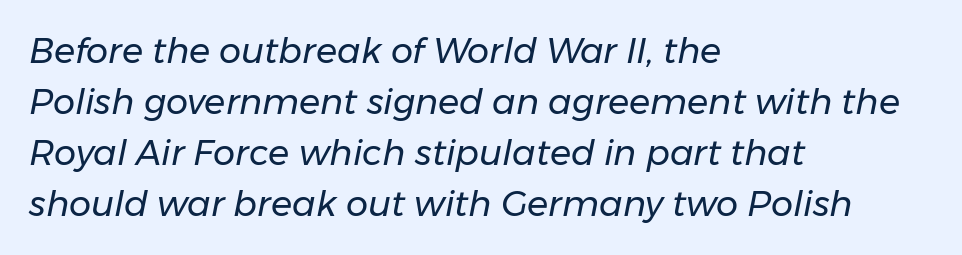
Q: Is the text bold? A: No.
Q: Is the text italic (slanted)? A: Yes, it leans right by about 11 degrees.
Q: Is the text underlined? A: No.
Q: How is the paragraph aligned? A: Left-aligned.
Q: Is the spacing between letters normal or unusually wide? A: Normal.
Q: Is the spacing between lines tight, normal or loose? A: Normal.
Q: Width (condensed, normal, or wide)? A: Normal.
Q: Stroke contrast? A: Low.
Q: x-height? A: Medium.
Q: Monospaced? A: No.
